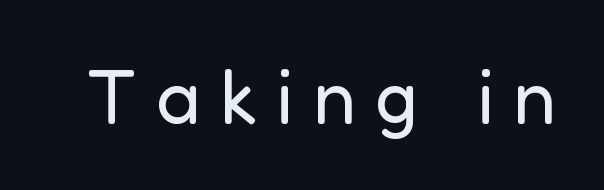
Q: Is the text bold? A: No.
Q: Is the text italic (slanted)? A: No, it is upright.
Q: Is the typeface a serif or a sans-serif typeface? A: Sans-serif.
Q: Is the text underlined? A: No.
Q: Is the spacing between letters normal or unusually wide? A: Unusually wide.
Q: Width (condensed, normal, or wide)? A: Normal.
Q: Stroke contrast? A: Low.
Q: x-height? A: Medium.
Q: Monospaced? A: No.
